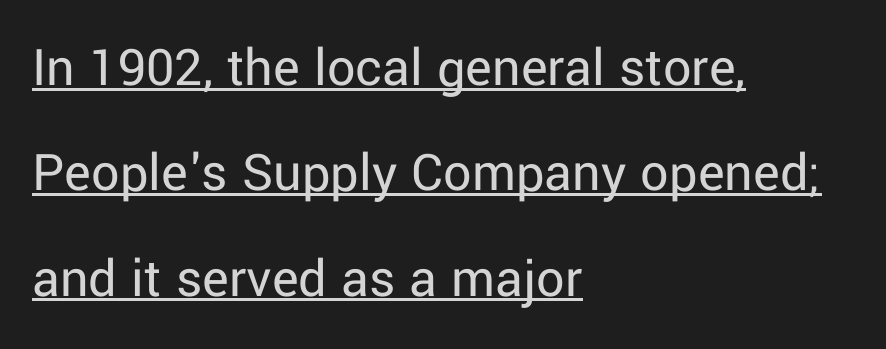
Q: Is the text bold? A: No.
Q: Is the text italic (slanted)? A: No, it is upright.
Q: Is the typeface a serif or a sans-serif typeface? A: Sans-serif.
Q: Is the text underlined? A: Yes.
Q: How is the paragraph aligned? A: Left-aligned.
Q: Is the spacing between letters normal or unusually wide? A: Normal.
Q: Width (condensed, normal, or wide)? A: Normal.
Q: Stroke contrast? A: Low.
Q: x-height? A: Medium.
Q: Monospaced? A: No.
